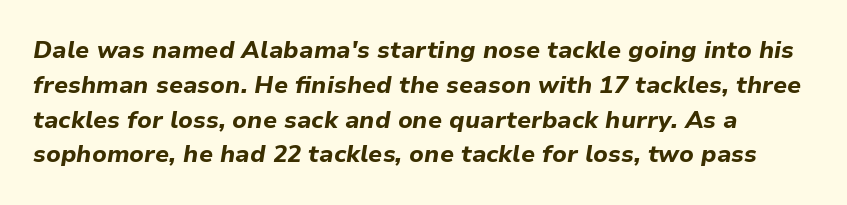
Typographic density is high because the face is bold. Vertically, the passage feels balanced, rows spaced as you'd expect. Characters are canted at an angle relative to the baseline's perpendicular. In terms of letterspacing, this is plain default setting.
